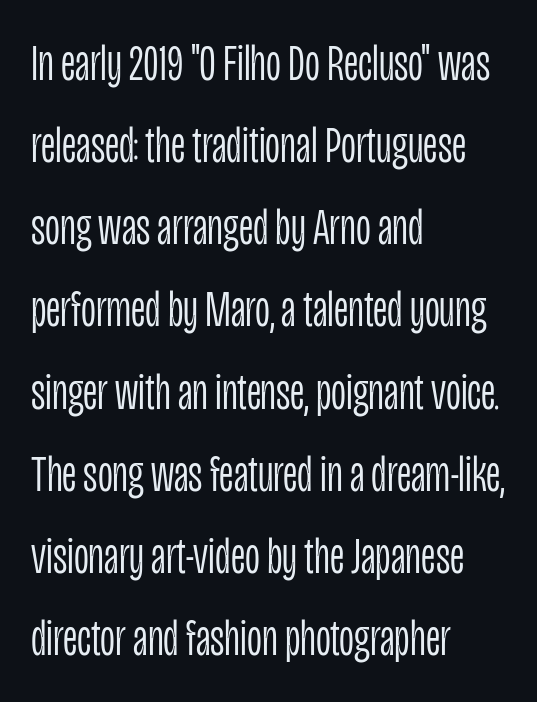
{"serif": "no", "italic": "no", "bold": "no", "weight": "light", "width": "condensed", "stroke_contrast": "low", "x_height": "large", "monospaced": "no", "underline": "no", "align": "left", "line_spacing": "normal", "line_spacing_ratio": 1.58, "letter_spacing": "normal", "letter_spacing_em": 0.0, "glyph_px": 52}
